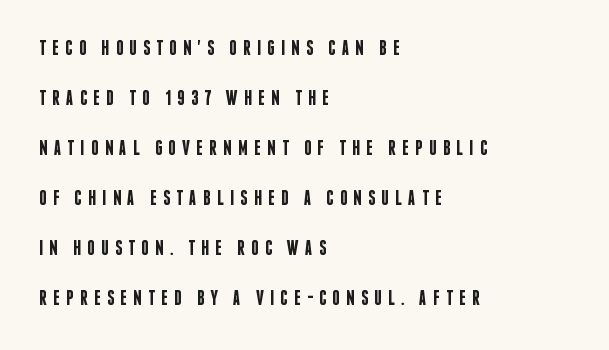
The passage shown is semibold, sitting just below true bold. Horizontally, the lines are justified to the leading edge only. The rendering uses a large line-height, opening up the rows. Between one letter and the next there's a generous, obvious gap. The lettering holds an erect, upright posture throughout.
